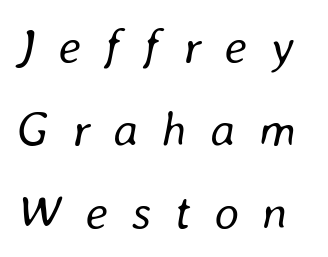
Q: Is the text bold? A: No.
Q: Is the text italic (slanted)? A: Yes, it leans right by about 8 degrees.
Q: Is the text underlined? A: No.
Q: Is the spacing between letters normal or unusually wide? A: Unusually wide.
Q: Is the spacing between lines tight, normal or loose? A: Normal.
Q: Width (condensed, normal, or wide)? A: Normal.
Q: Stroke contrast? A: Low.
Q: x-height? A: Medium.
Q: Monospaced? A: No.
